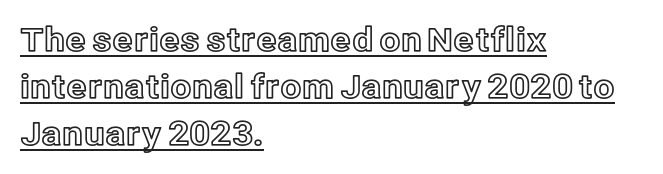
{"italic": "no", "width": "normal", "x_height": "medium", "monospaced": "no", "underline": "yes", "align": "left", "line_spacing": "normal", "line_spacing_ratio": 1.42, "letter_spacing": "normal", "letter_spacing_em": 0.0, "glyph_px": 33}
